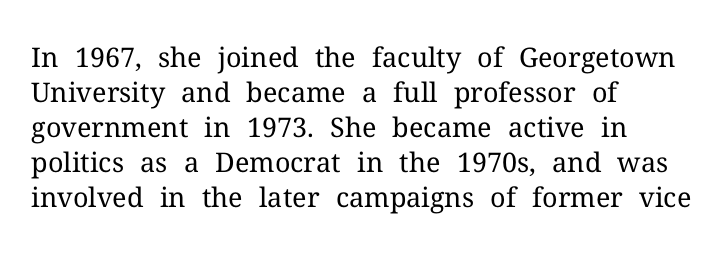
{"italic": "no", "bold": "no", "underline": "no", "align": "left", "line_spacing": "normal", "line_spacing_ratio": 1.3, "letter_spacing": "normal", "letter_spacing_em": 0.0, "glyph_px": 27}
